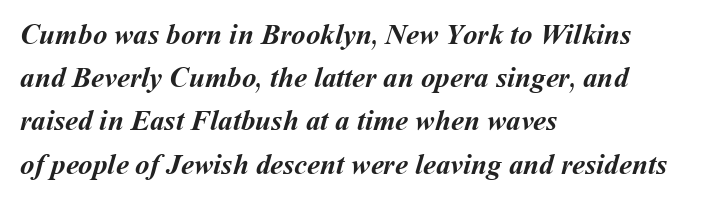
Proportional: the letters do not fall into vertical columns. Short note: letters normally spaced. A bare baseline throughout the passage. You'd pick this weight for a headline — it's a proper bold. Line beginnings align vertically; line endings do not.
